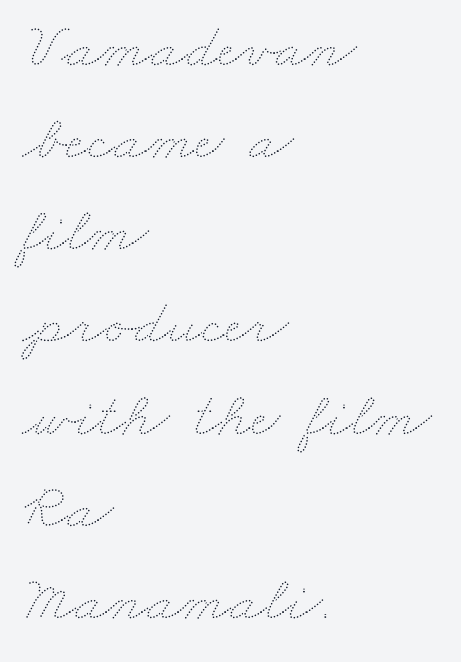
Caption: face not bold, strokes unweighted. The letters advance in unequal steps, a hallmark of proportional type. Caption: multi-line text, flush left, ragged right. Horizontal bands of white between lines are of average thickness.
